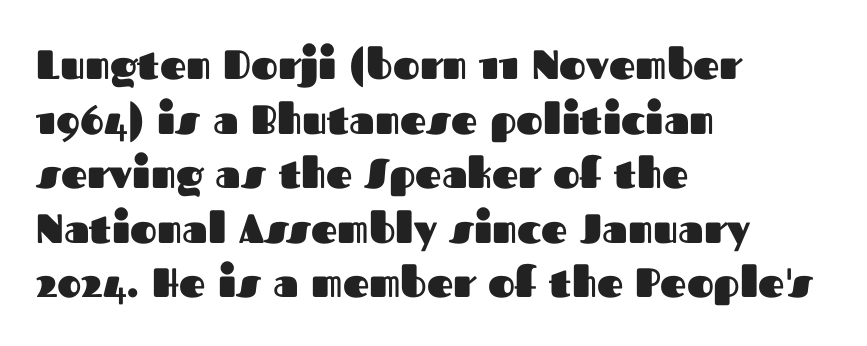
{"serif": "no", "italic": "no", "bold": "yes", "weight": "heavy", "width": "normal", "stroke_contrast": "medium", "x_height": "medium", "monospaced": "no", "underline": "no", "align": "left", "line_spacing": "normal", "line_spacing_ratio": 1.33, "letter_spacing": "normal", "letter_spacing_em": 0.0, "glyph_px": 41}
